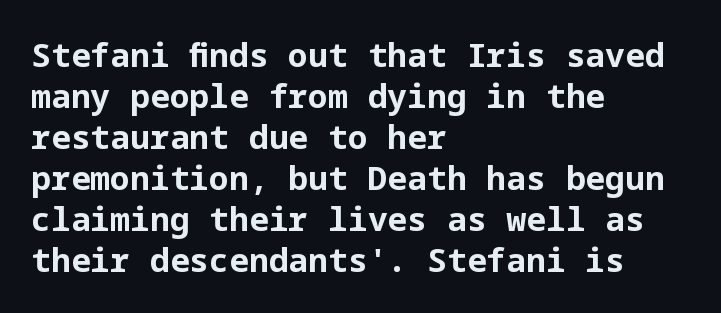
{"serif": "no", "italic": "no", "bold": "yes", "weight": "bold", "width": "normal", "stroke_contrast": "low", "x_height": "medium", "underline": "no", "align": "left", "line_spacing_ratio": 1.24, "letter_spacing": "normal", "letter_spacing_em": 0.0, "glyph_px": 33}
